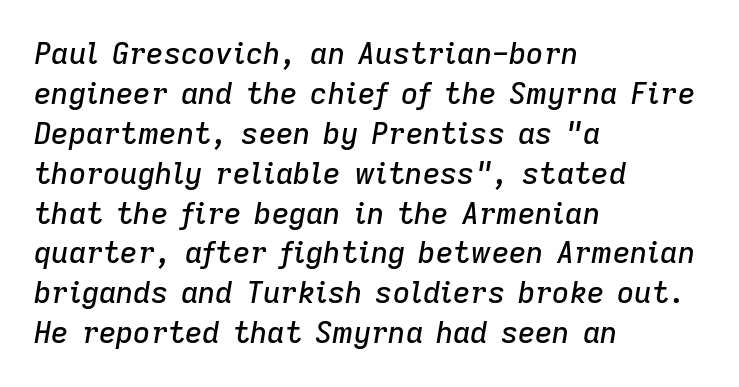
The typesetter chose a ragged-right arrangement here. The passage shown has conventional tracking throughout. The text carries the slant typical of an italic or oblique font. Regarding leading, the lines here are spaced in the standard way. Do the characters align in a grid? No, the font is proportional.
